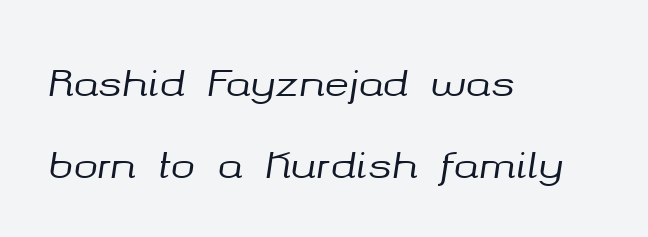
Vertically, the passage feels expansive, rows floating well apart. The ragged edge is on the right, which tells us the setting is flush left. Each row of text sits above clean, open space. Note the varied advance widths — an 'i' is clearly narrower than an 'm'. The passage shown has conventional tracking throughout.
